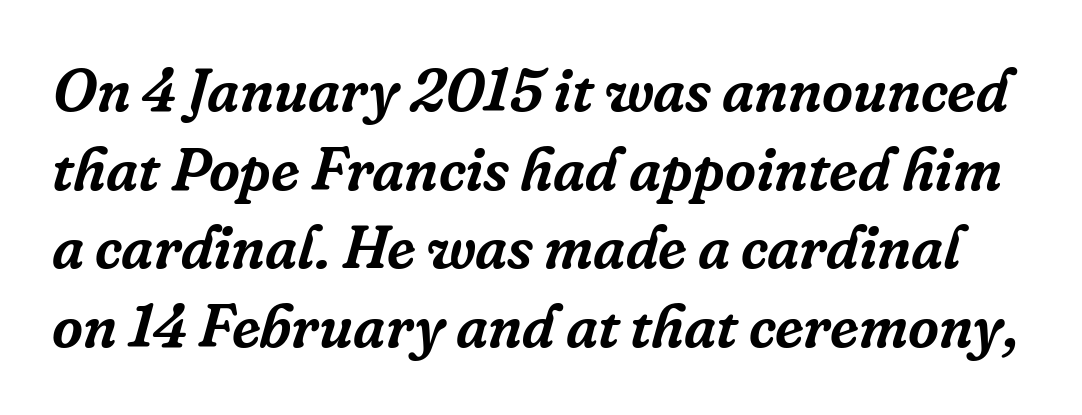
The typography opts for an oblique posture over an upright one. How are the letters spaced? Ordinarily, with no added tracking. Type style note: has serifs. Words float on clear page, feet unadorned. The face used here is proportionally spaced, like ordinary book or web type.
